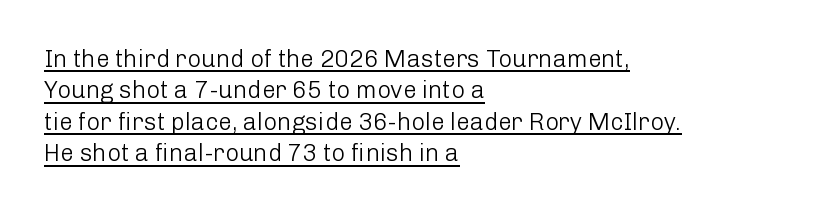
{"italic": "no", "bold": "no", "underline": "yes", "align": "left", "line_spacing": "normal", "line_spacing_ratio": 1.31, "letter_spacing": "normal", "letter_spacing_em": 0.0, "glyph_px": 24}
